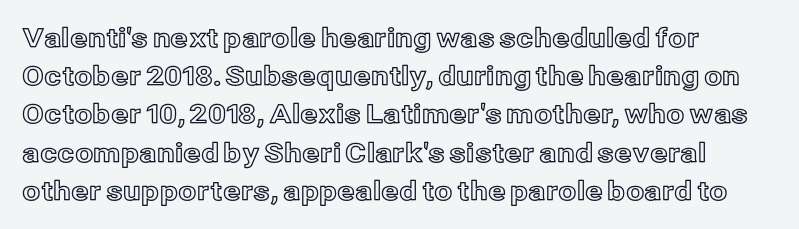
Q: Is the text italic (slanted)? A: No, it is upright.
Q: Is the text underlined? A: No.
Q: How is the paragraph aligned? A: Left-aligned.
Q: Is the spacing between letters normal or unusually wide? A: Normal.
Q: Is the spacing between lines tight, normal or loose? A: Normal.
